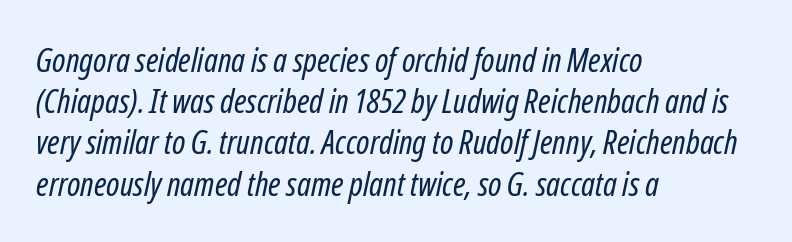
Q: Is the text bold? A: No.
Q: Is the text italic (slanted)? A: Yes, it leans right by about 12 degrees.
Q: Is the text underlined? A: No.
Q: How is the paragraph aligned? A: Left-aligned.
Q: Is the spacing between letters normal or unusually wide? A: Normal.
Q: Is the spacing between lines tight, normal or loose? A: Normal.
Q: Width (condensed, normal, or wide)? A: Condensed.
Q: Stroke contrast? A: Low.
Q: x-height? A: Medium.
Q: Monospaced? A: No.
